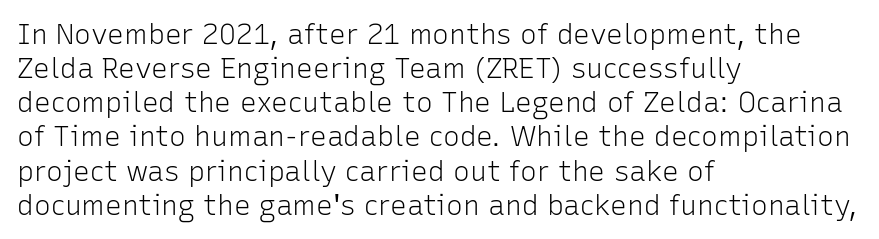
The image shows 28 px light sans-serif type, upright; set left-aligned, line spacing 1.22x, normal letter spacing, not underlined; low stroke contrast and a medium x-height.
